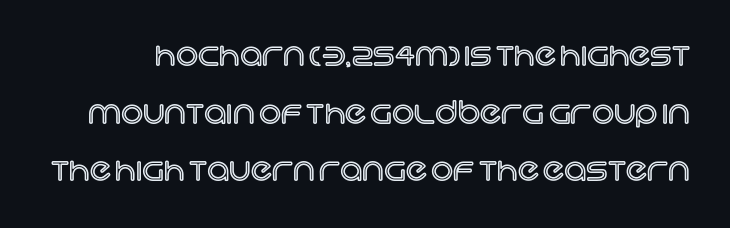
{"italic": "no", "width": "normal", "x_height": "large", "monospaced": "no", "underline": "no", "line_spacing_ratio": 1.86, "letter_spacing": "normal", "letter_spacing_em": 0.0, "glyph_px": 31}
